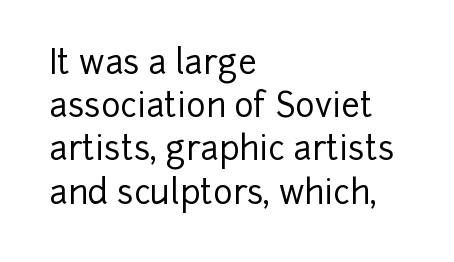
Q: Is the text italic (slanted)? A: No, it is upright.
Q: Is the typeface a serif or a sans-serif typeface? A: Sans-serif.
Q: Is the text underlined? A: No.
Q: How is the paragraph aligned? A: Left-aligned.
Q: Is the spacing between letters normal or unusually wide? A: Normal.
Q: Is the spacing between lines tight, normal or loose? A: Normal.
Q: Width (condensed, normal, or wide)? A: Normal.
Q: Stroke contrast? A: Low.
Q: x-height? A: Medium.
Q: Monospaced? A: No.
